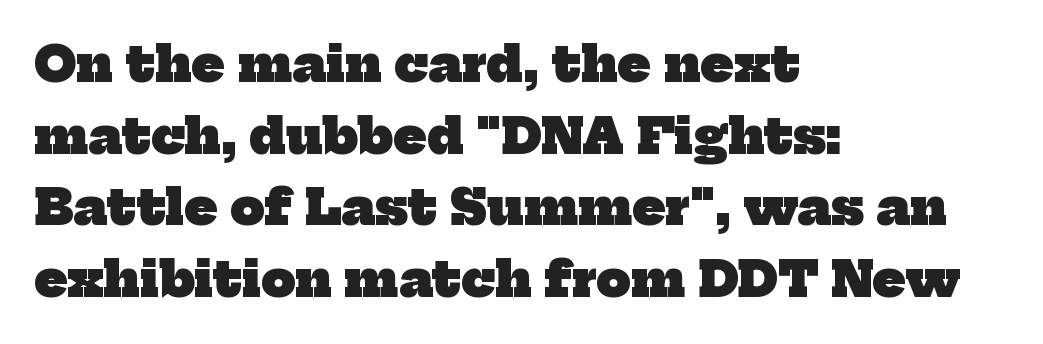
The image shows 48 px heavy serif type; set left-aligned, normal line spacing (1.49x), normal letter spacing, not underlined; low stroke contrast and a medium x-height.
